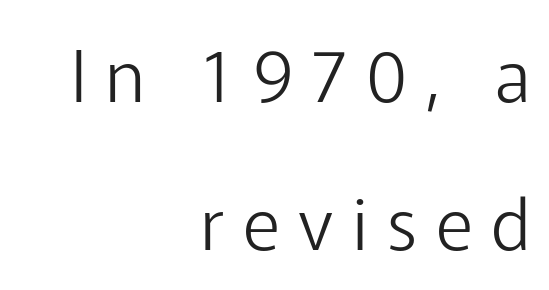
The specimen reads as upright at a glance. Here the designer chose a conventional face with non-uniform glyph widths. Reading down the block, your eye finds every line finishing at a fixed right position. Whoever set this chose breathing room over compactness in the vertical rhythm. Summary of weight: not heavy and not bold. Check the space under the baseline: it is left empty.
